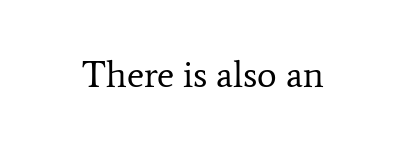
The image shows 37 px regular-weight serif type, upright; set normal letter spacing, not underlined; low stroke contrast and a medium x-height.
